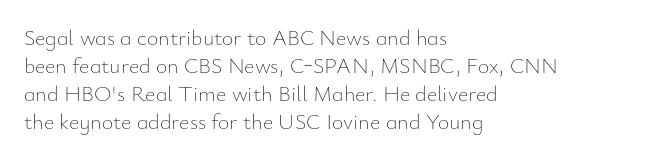
{"italic": "no", "bold": "no", "underline": "no", "align": "left", "line_spacing": "normal", "line_spacing_ratio": 1.27, "letter_spacing": "normal", "letter_spacing_em": 0.0, "glyph_px": 22}
